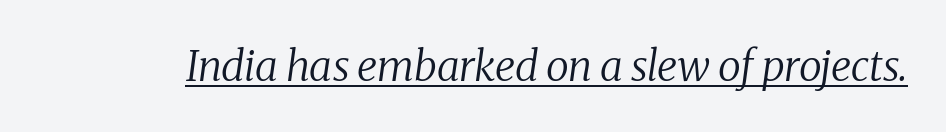
{"serif": "yes", "italic": "yes", "lean": "right", "slant_degrees": 8, "bold": "no", "weight": "regular", "width": "normal", "stroke_contrast": "medium", "x_height": "medium", "monospaced": "no", "underline": "yes", "letter_spacing": "normal", "letter_spacing_em": 0.0, "glyph_px": 42}
